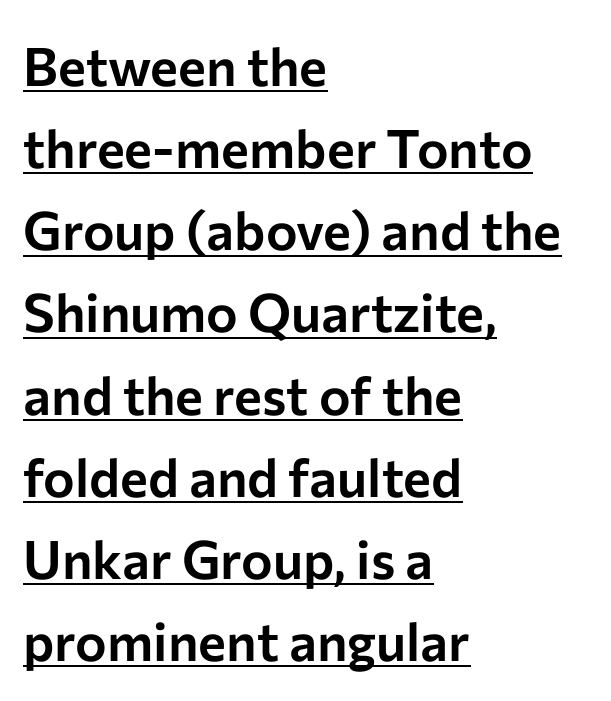
{"serif": "no", "italic": "no", "width": "normal", "stroke_contrast": "low", "x_height": "medium", "monospaced": "no", "underline": "yes", "align": "left", "line_spacing": "normal", "line_spacing_ratio": 1.55, "letter_spacing": "normal", "letter_spacing_em": 0.0, "glyph_px": 53}
